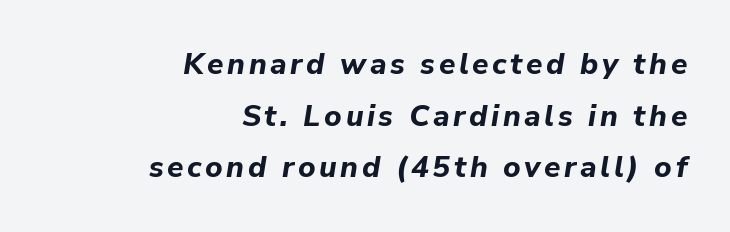
The image shows 30 px bold type, italic (leaning right); set right-aligned, line spacing 1.72x, not underlined; low stroke contrast and a medium x-height.
